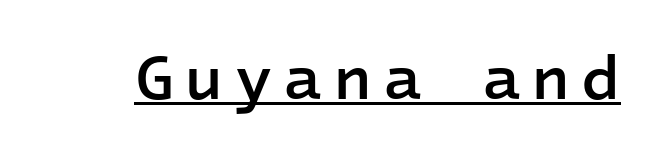
Q: Is the text bold? A: Semi-bold.
Q: Is the text italic (slanted)? A: No, it is upright.
Q: Is the typeface a serif or a sans-serif typeface? A: Sans-serif.
Q: Is the text underlined? A: Yes.
Q: Width (condensed, normal, or wide)? A: Normal.
Q: Stroke contrast? A: Low.
Q: x-height? A: Medium.
Q: Monospaced? A: Yes.
